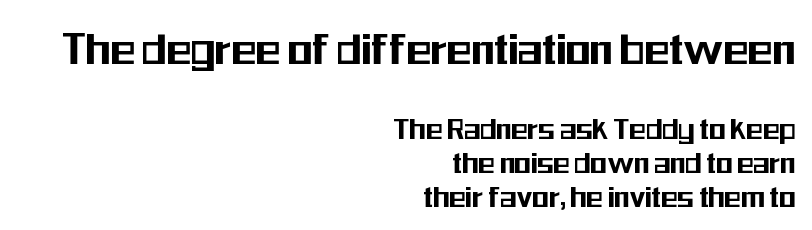
Q: Is the text italic (slanted)? A: No, it is upright.
Q: Is the typeface a serif or a sans-serif typeface? A: Sans-serif.
Q: Is the text underlined? A: No.
Q: How is the paragraph aligned? A: Right-aligned.
Q: Is the spacing between letters normal or unusually wide? A: Normal.
Q: Is the spacing between lines tight, normal or loose? A: Tight.
Q: Which block of text is set in a larger size, the first (top) or the second (bottom)? A: The first (top) one.
Q: Width (condensed, normal, or wide)? A: Condensed.
Q: Stroke contrast? A: Medium.
Q: x-height? A: Medium.
Q: Monospaced? A: No.
